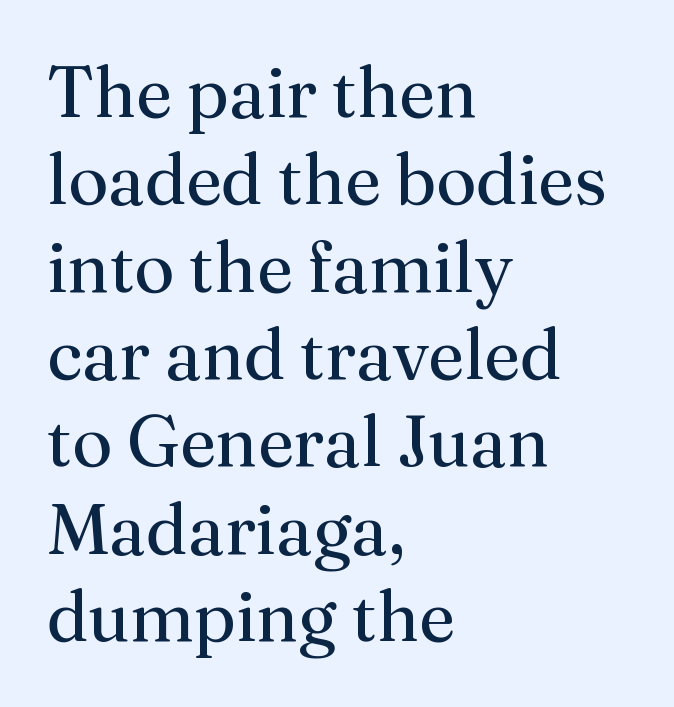
Q: Is the text bold? A: No.
Q: Is the text italic (slanted)? A: No, it is upright.
Q: Is the typeface a serif or a sans-serif typeface? A: Serif.
Q: Is the text underlined? A: No.
Q: How is the paragraph aligned? A: Left-aligned.
Q: Is the spacing between letters normal or unusually wide? A: Normal.
Q: Width (condensed, normal, or wide)? A: Normal.
Q: Stroke contrast? A: Medium.
Q: x-height? A: Medium.
Q: Monospaced? A: No.
